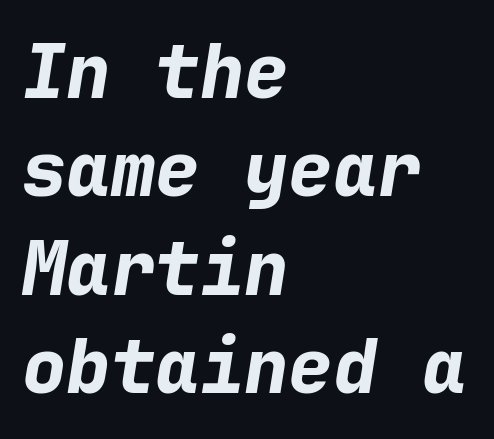
Q: Is the text bold? A: Yes.
Q: Is the text italic (slanted)? A: Yes, it leans right by about 9 degrees.
Q: Is the text underlined? A: No.
Q: How is the paragraph aligned? A: Left-aligned.
Q: Is the spacing between letters normal or unusually wide? A: Normal.
Q: Is the spacing between lines tight, normal or loose? A: Normal.
Q: Width (condensed, normal, or wide)? A: Normal.
Q: Stroke contrast? A: Low.
Q: x-height? A: Medium.
Q: Monospaced? A: Yes.
